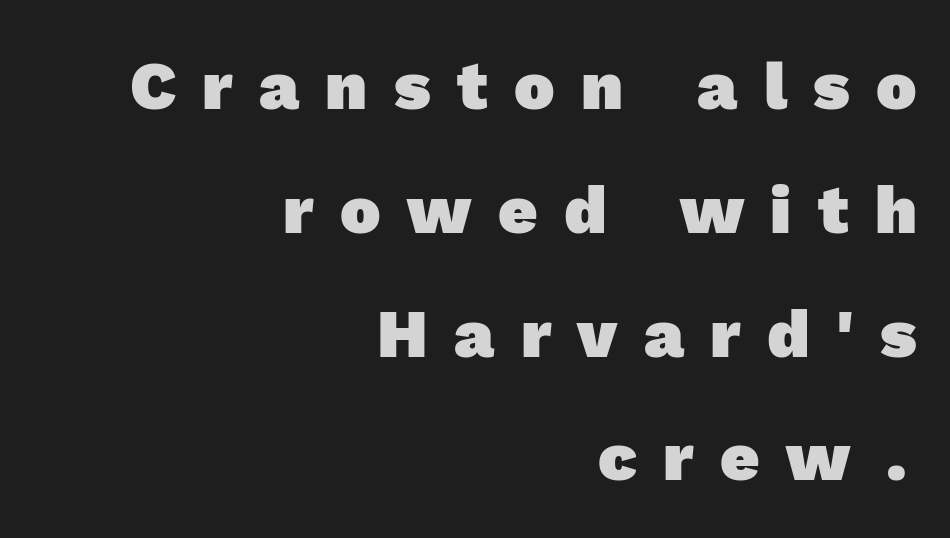
The image shows 68 px heavy sans-serif type; set right-aligned, line spacing 1.82x, unusually wide letter spacing (+0.39 em), not underlined; a medium x-height.
